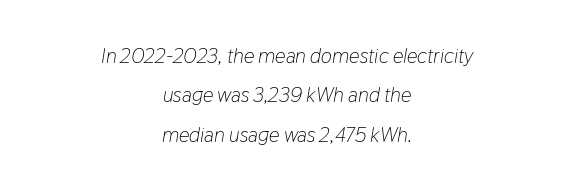
Q: Is the text bold? A: No.
Q: Is the text italic (slanted)? A: Yes, it leans right by about 9 degrees.
Q: Is the text underlined? A: No.
Q: How is the paragraph aligned? A: Centered.
Q: Is the spacing between letters normal or unusually wide? A: Normal.
